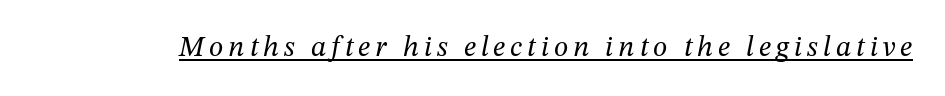
The image shows 29 px regular-weight serif type, italic (leaning right); set underlined; medium stroke contrast and a medium x-height.
